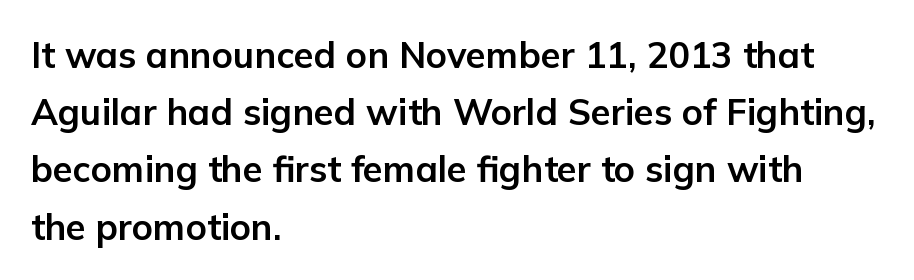
{"serif": "no", "italic": "no", "bold": "yes", "weight": "bold", "width": "normal", "stroke_contrast": "low", "x_height": "medium", "monospaced": "no", "underline": "no", "align": "left", "line_spacing": "normal", "line_spacing_ratio": 1.59, "letter_spacing": "normal", "letter_spacing_em": 0.0, "glyph_px": 36}
